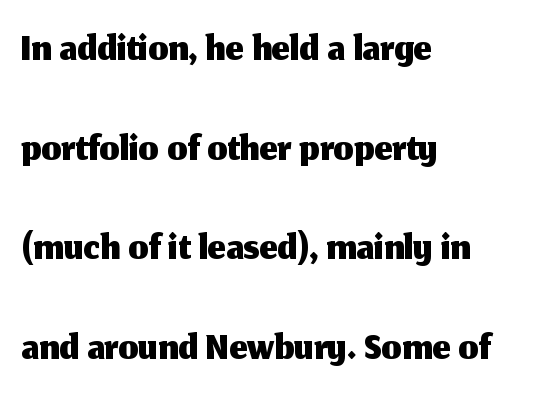
The image shows 63 px sans-serif type, upright; set left-aligned, normal line spacing (1.58x), normal letter spacing, not underlined; medium stroke contrast and a medium x-height.
